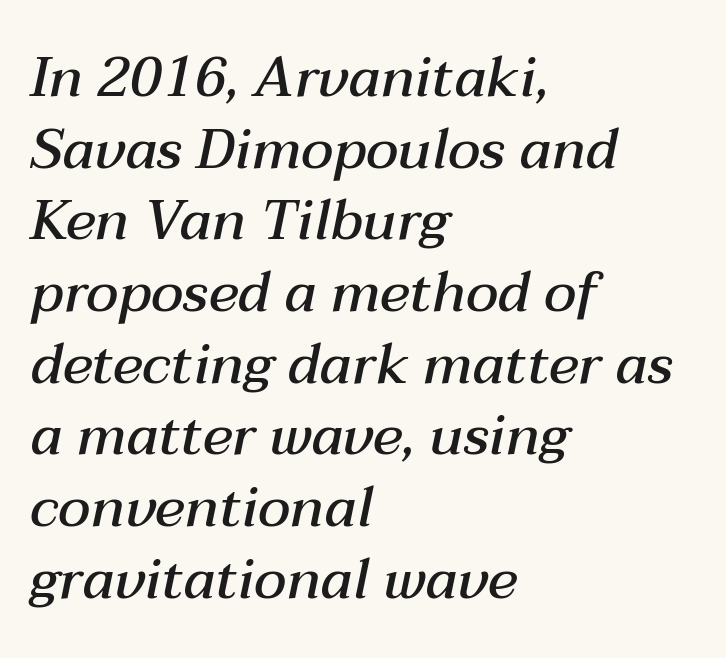
Which margin do the lines hug? The left one — the right edge is uneven. You could not count columns in this text — the font is proportionally spaced. Has an underline been added? It has not. Does the leading feel generous? No, just average.
